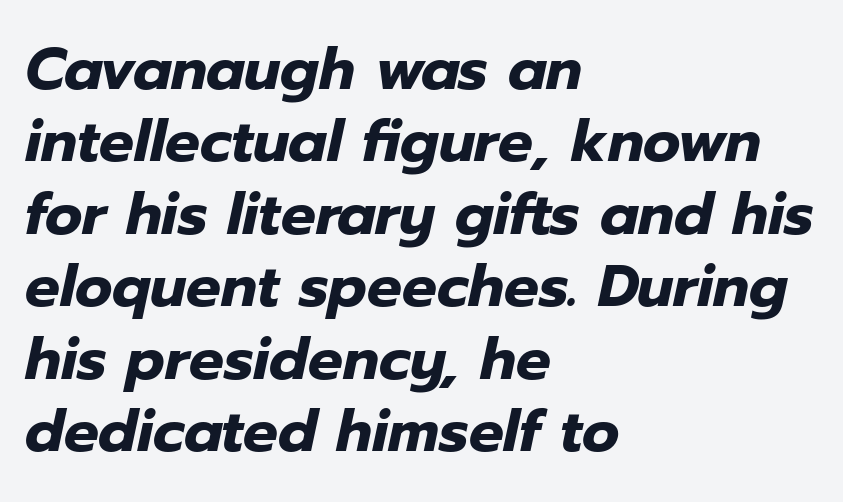
{"italic": "yes", "lean": "right", "slant_degrees": 12, "bold": "yes", "weight": "heavy", "width": "normal", "stroke_contrast": "low", "x_height": "medium", "monospaced": "no", "underline": "no", "align": "left", "line_spacing": "normal", "line_spacing_ratio": 1.25, "letter_spacing": "normal", "letter_spacing_em": 0.0, "glyph_px": 58}
